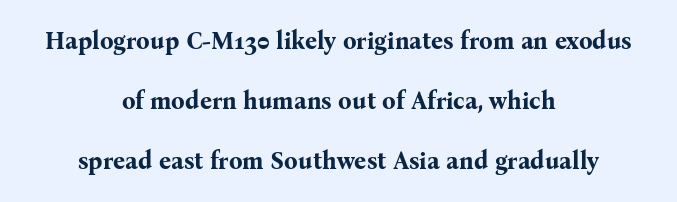
Q: Is the text bold? A: Yes.
Q: Is the text italic (slanted)? A: No, it is upright.
Q: Is the text underlined? A: No.
Q: How is the paragraph aligned? A: Centered.
Q: Is the spacing between letters normal or unusually wide? A: Normal.
Q: Is the spacing between lines tight, normal or loose? A: Loose.
